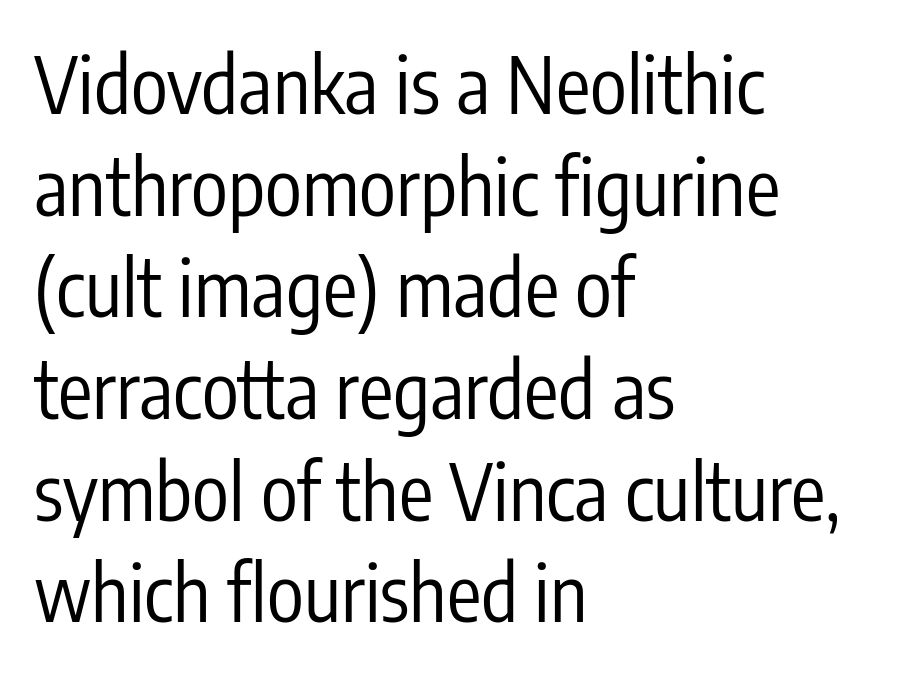
Students, note that the glyphs here touch the page at normal intervals. The face used here is a sans, in the tradition of grotesques and geometrics. Here the designer chose a conventional face with non-uniform glyph widths. Horizontal alignment here is leftward, the default for most running prose. A typesetter would mark this as roman, not italic.
